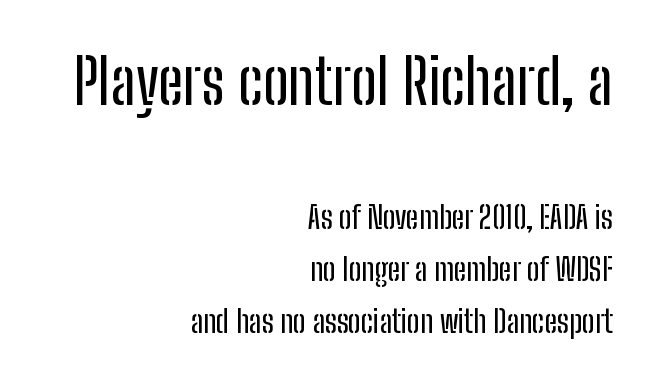
{"serif": "no", "italic": "no", "width": "condensed", "stroke_contrast": "low", "x_height": "medium", "monospaced": "no", "underline": "no", "align": "right", "line_spacing": "normal", "line_spacing_ratio": 1.68, "letter_spacing": "normal", "letter_spacing_em": 0.0, "larger_block": "first", "size_ratio": 2.0, "glyph_px": 62}
